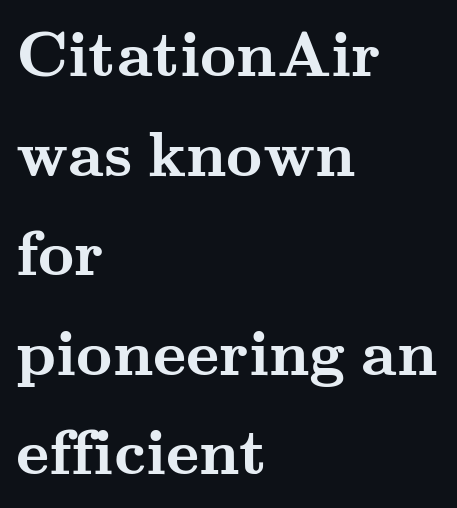
{"serif": "yes", "italic": "no", "bold": "yes", "weight": "semibold", "width": "wide", "stroke_contrast": "medium", "x_height": "small", "monospaced": "no", "underline": "no", "align": "left", "line_spacing": "normal", "line_spacing_ratio": 1.58, "letter_spacing": "normal", "letter_spacing_em": 0.0, "glyph_px": 63}
